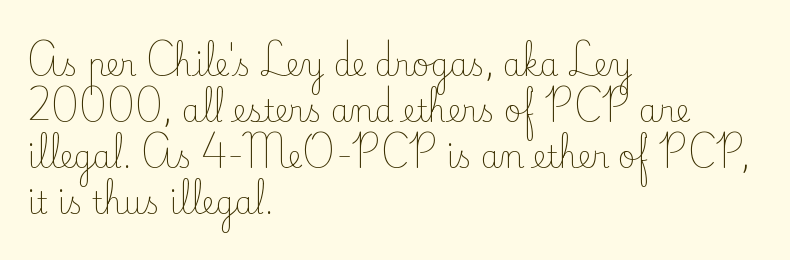
The image shows 30 px light serif type, upright; set left-aligned, normal line spacing (1.53x), normal letter spacing, not underlined; low stroke contrast and a small x-height.
